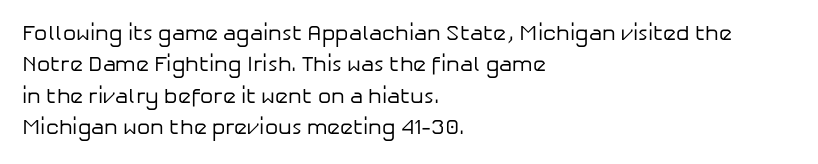
Each row of text sits above clean, open space. Italic? Not at all — the glyphs are vertical. Typeset ragged right — the left edge is the straight one. Each word holds together tightly as a unit, with standard inter-letter gaps. Interline gaps are of average width in this sample.
